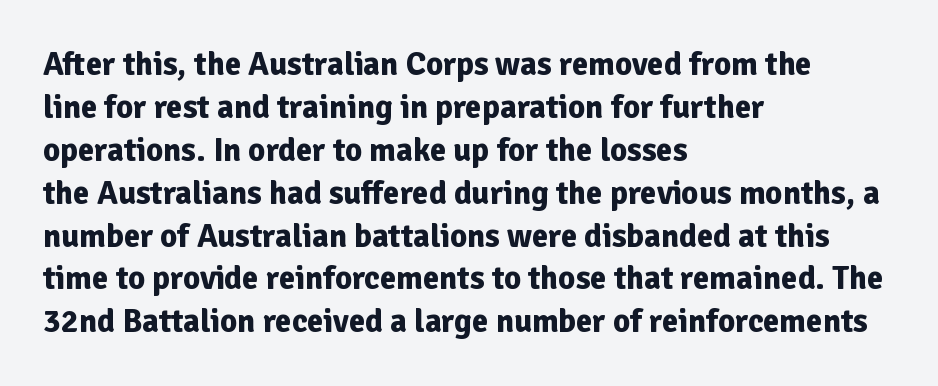
Layout note: lines flush left. Strokes here are thick enough to call this a true bold. The font family rendered here belongs to the sans-serif group. The area under the type is left untouched.
